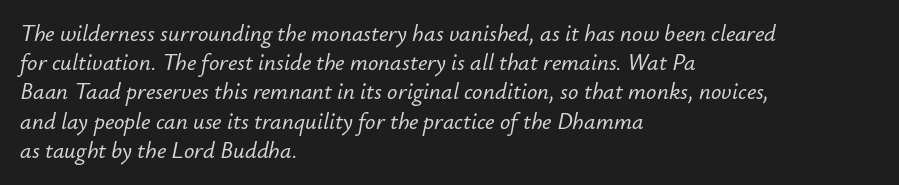
Visually the block forms a straight wall on the left and a jagged coastline on the right. Spacing between characters is what you'd get straight out of the box. There's an unmistakable incline to the writing here. Has an underline been added? It has not.
